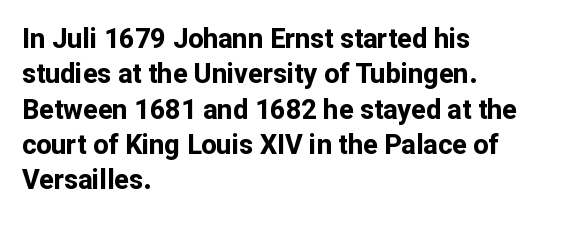
Q: Is the text bold? A: Yes.
Q: Is the text italic (slanted)? A: No, it is upright.
Q: Is the text underlined? A: No.
Q: How is the paragraph aligned? A: Left-aligned.
Q: Is the spacing between letters normal or unusually wide? A: Normal.
Q: Is the spacing between lines tight, normal or loose? A: Normal.
